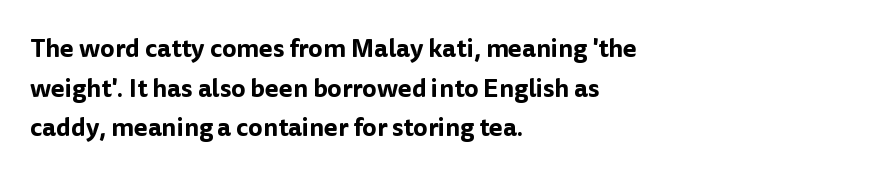
{"italic": "no", "underline": "no", "align": "left", "line_spacing": "normal", "line_spacing_ratio": 1.59, "letter_spacing": "normal", "letter_spacing_em": 0.0, "glyph_px": 25}
